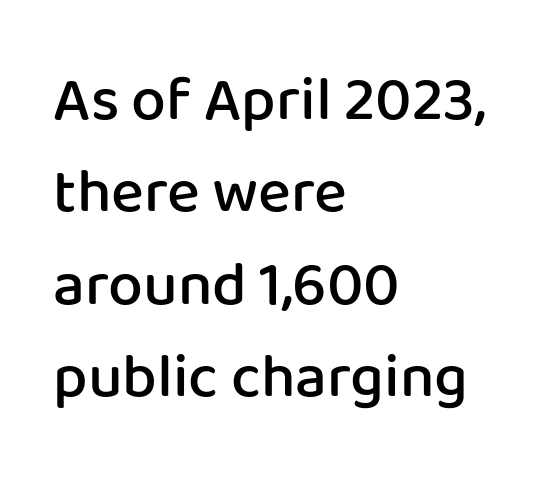
Q: Is the text bold? A: Semi-bold.
Q: Is the text italic (slanted)? A: No, it is upright.
Q: Is the typeface a serif or a sans-serif typeface? A: Sans-serif.
Q: Is the text underlined? A: No.
Q: How is the paragraph aligned? A: Left-aligned.
Q: Is the spacing between letters normal or unusually wide? A: Normal.
Q: Is the spacing between lines tight, normal or loose? A: Normal.
Q: Width (condensed, normal, or wide)? A: Normal.
Q: Stroke contrast? A: Low.
Q: x-height? A: Medium.
Q: Monospaced? A: No.
